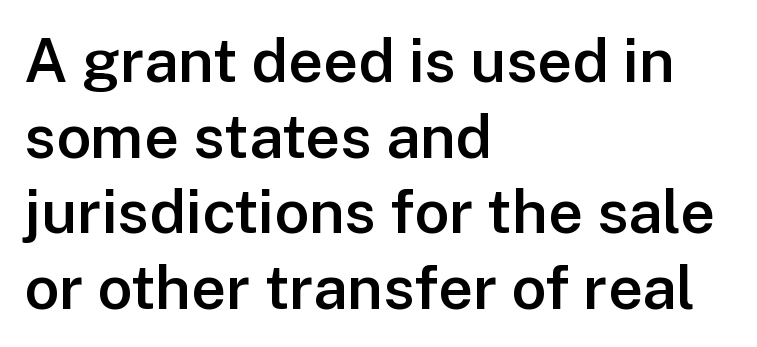
Firm but not heavy-handed strokes: this text is semibold. Compared with a centered layout, this one pins lines to the left instead. Spacing verdict: proportional, widths tailored to each character. No extra tracking has been applied to these lines. The axis of the letterforms is exactly vertical. Check under the words: just untouched page.
